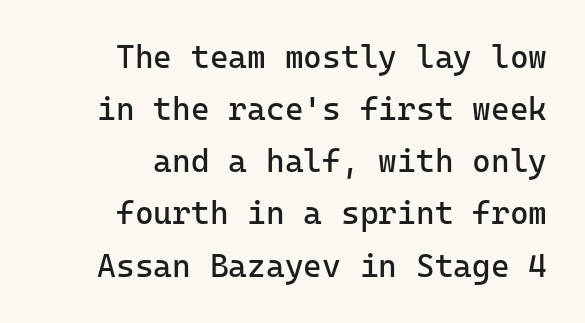
The image shows 32 px regular-weight sans-serif type, upright, monospaced; set right-aligned, normal line spacing (1.63x), normal letter spacing, not underlined; low stroke contrast and a medium x-height.
